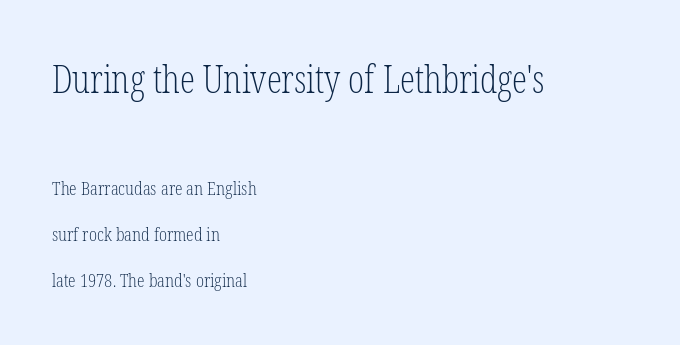
{"serif": "yes", "italic": "no", "bold": "no", "weight": "light", "width": "condensed", "stroke_contrast": "low", "x_height": "medium", "monospaced": "no", "underline": "no", "align": "left", "line_spacing": "loose", "line_spacing_ratio": 2.41, "letter_spacing": "normal", "letter_spacing_em": 0.0, "larger_block": "first", "size_ratio": 2.0, "glyph_px": 38}
